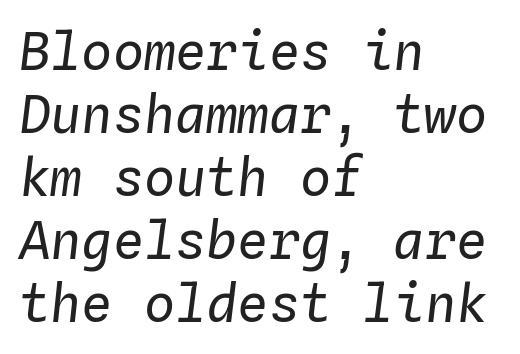
The image shows 52 px regular-weight type, italic (leaning right), monospaced; set left-aligned, line spacing 1.21x, normal letter spacing, not underlined; low stroke contrast and a medium x-height.
